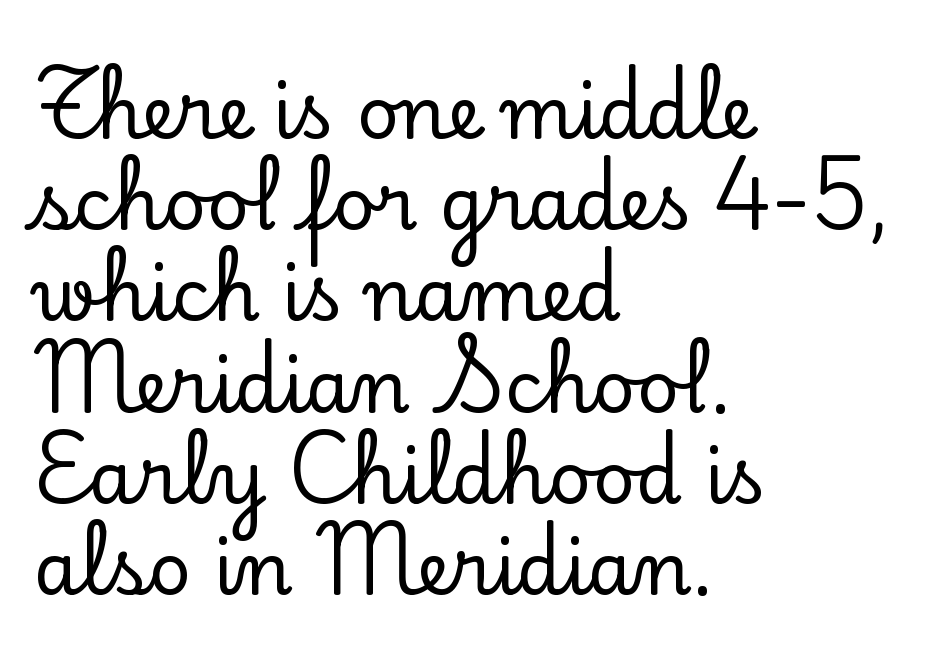
Q: Is the text italic (slanted)? A: No, it is upright.
Q: Is the typeface a serif or a sans-serif typeface? A: Serif.
Q: Is the text underlined? A: No.
Q: How is the paragraph aligned? A: Left-aligned.
Q: Is the spacing between letters normal or unusually wide? A: Normal.
Q: Is the spacing between lines tight, normal or loose? A: Normal.
Q: Width (condensed, normal, or wide)? A: Normal.
Q: Stroke contrast? A: Low.
Q: x-height? A: Small.
Q: Monospaced? A: No.
